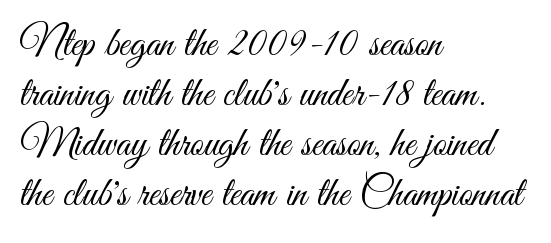
The image shows 41 px light, condensed sans-serif type; set left-aligned, line spacing 1.22x, normal letter spacing, not underlined; medium stroke contrast and a small x-height.
